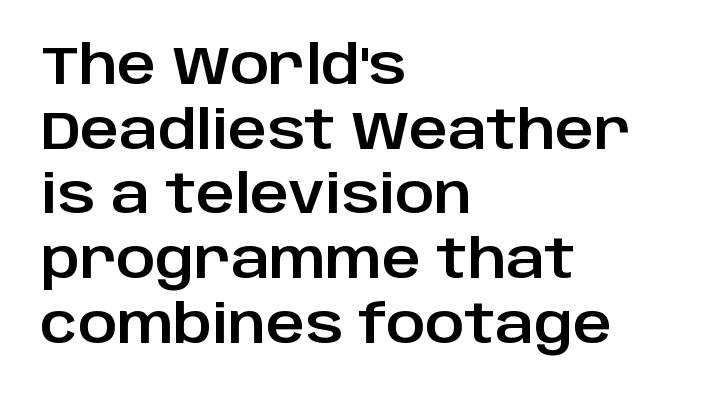
Q: Is the text italic (slanted)? A: No, it is upright.
Q: Is the typeface a serif or a sans-serif typeface? A: Sans-serif.
Q: Is the text underlined? A: No.
Q: How is the paragraph aligned? A: Left-aligned.
Q: Is the spacing between letters normal or unusually wide? A: Normal.
Q: Width (condensed, normal, or wide)? A: Normal.
Q: Stroke contrast? A: Low.
Q: x-height? A: Large.
Q: Monospaced? A: No.
